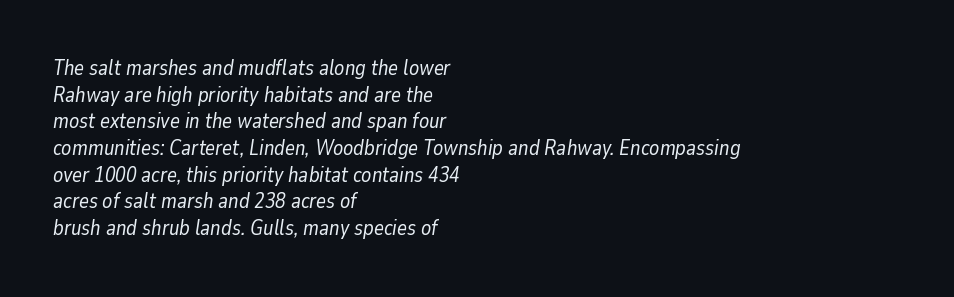
{"italic": "yes", "lean": "right", "slant_degrees": 9, "bold": "no", "underline": "no", "align": "left", "line_spacing": "normal", "line_spacing_ratio": 1.27, "letter_spacing": "normal", "letter_spacing_em": 0.0, "glyph_px": 21}
